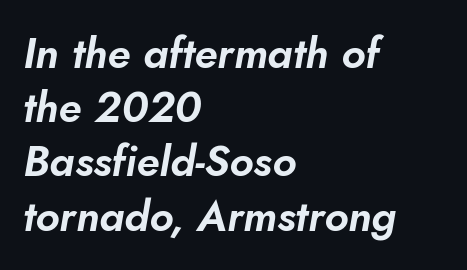
The image shows 43 px text type, italic (leaning right); set left-aligned, normal line spacing (1.26x), normal letter spacing, not underlined; low stroke contrast and a small x-height.
